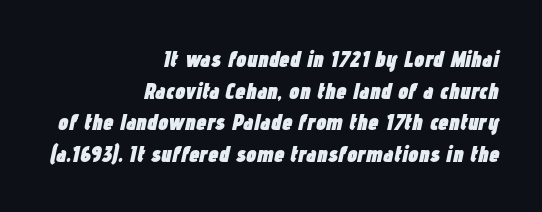
The image shows 23 px bold type, italic (leaning right); set right-aligned, normal line spacing (1.37x), normal letter spacing, not underlined.
